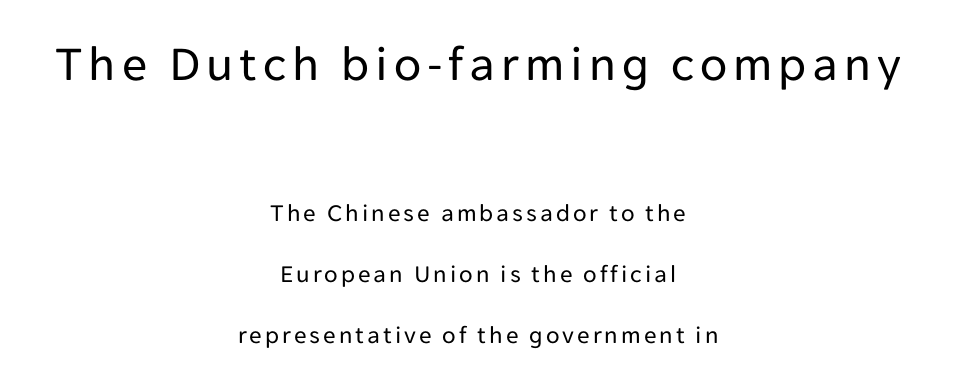
The image shows 50 px regular-weight sans-serif type, upright; set centered, loose line spacing (2.43x), not underlined; the first (top) block is 2.0x larger; low stroke contrast and a medium x-height.
